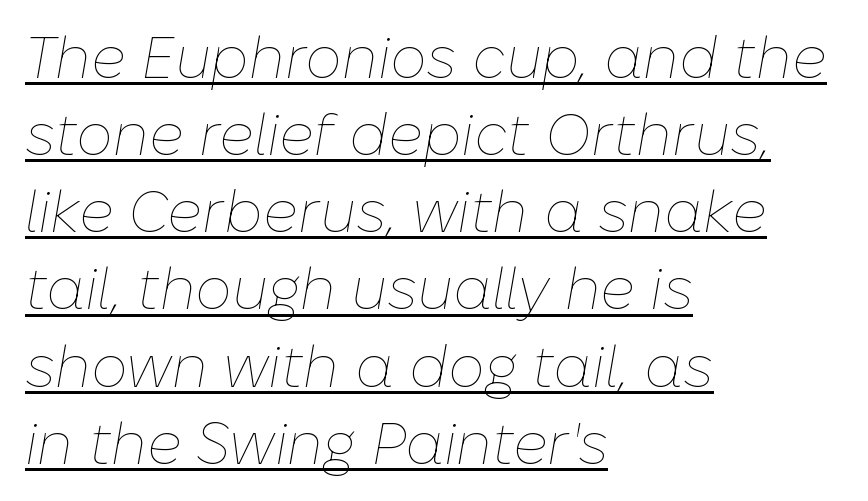
The rendering uses natural spacing where letterforms have individual widths. The letterforms sit shoulder to shoulder at normal distance. Visually the block forms a straight wall on the left and a jagged coastline on the right. Compared with typical paragraphs, the rows here are spaced about the same. In terms of posture, this sample is oblique.
